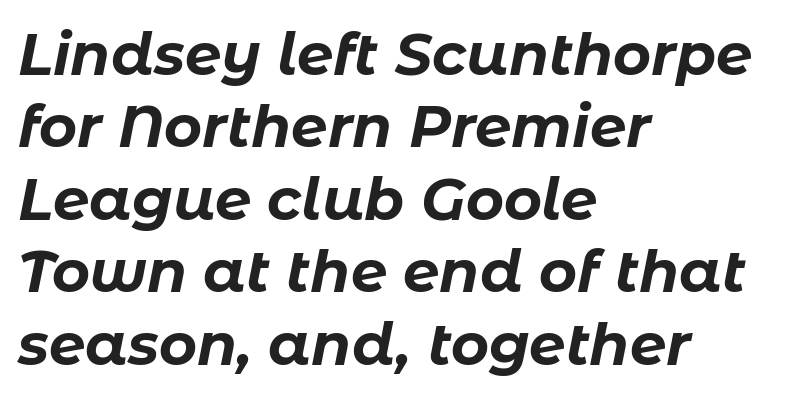
The image shows 58 px bold type, italic (leaning right); set left-aligned, normal line spacing (1.25x), normal letter spacing, not underlined; low stroke contrast and a medium x-height.
